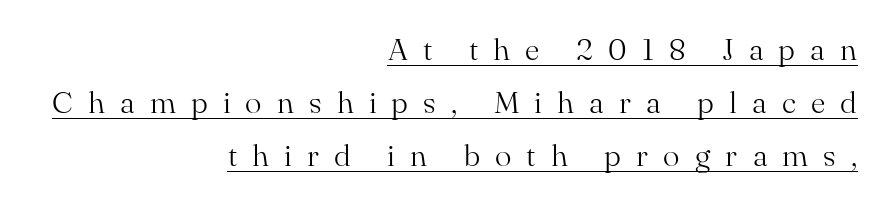
{"serif": "yes", "italic": "no", "bold": "no", "weight": "light", "width": "normal", "stroke_contrast": "medium", "x_height": "small", "monospaced": "no", "underline": "yes", "align": "right", "line_spacing_ratio": 1.71, "letter_spacing": "wide", "letter_spacing_em": 0.49, "glyph_px": 31}
